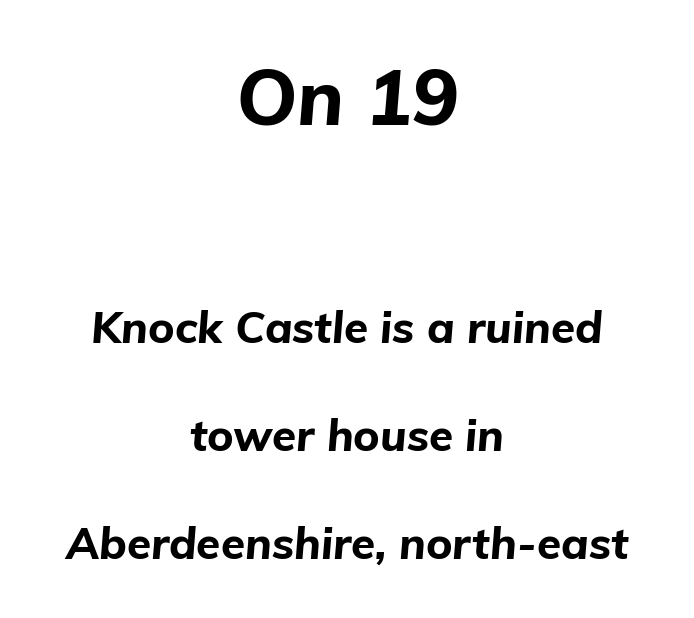
These lines were composed using italics. Where is the straight margin? There isn't one; the lines are centered. Each row of text sits above clean, open space. If you squint, the top block still reads clearly — it's the larger of the two.
